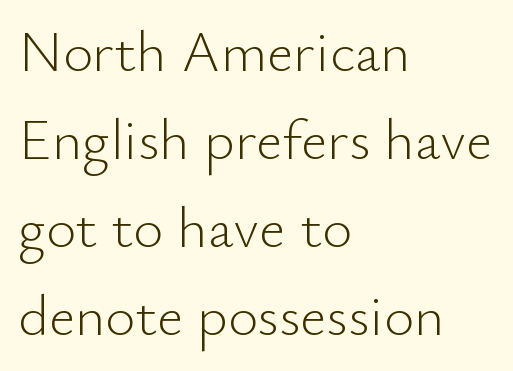
{"serif": "no", "italic": "no", "bold": "no", "weight": "light", "width": "normal", "stroke_contrast": "low", "x_height": "small", "monospaced": "no", "underline": "no", "align": "left", "line_spacing": "normal", "line_spacing_ratio": 1.52, "letter_spacing": "normal", "letter_spacing_em": 0.0, "glyph_px": 58}
